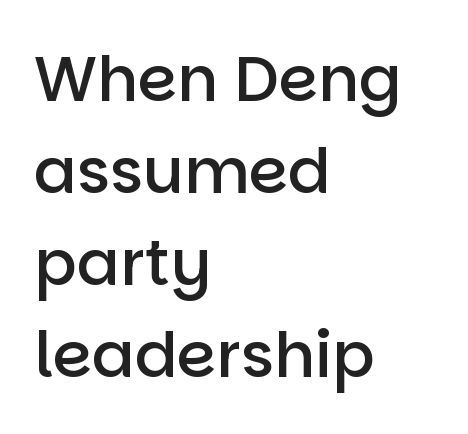
Caption: multi-line text, flush left, ragged right. Posture: vertical. Compared with typical body copy, the letter spacing here is the same. The gap between lines stays unmarked. Semibold letterforms, between regular and bold. Spacing verdict: proportional, widths tailored to each character.
